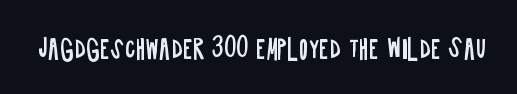
{"italic": "no", "bold": "no", "underline": "no", "letter_spacing": "normal", "letter_spacing_em": 0.0, "glyph_px": 26}
